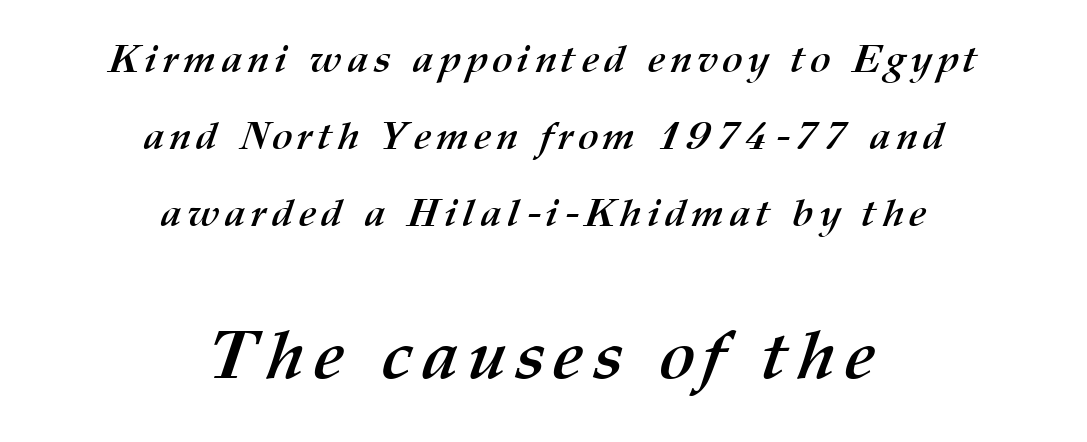
{"bold": "yes", "weight": "semibold", "width": "normal", "stroke_contrast": "medium", "x_height": "medium", "monospaced": "no", "underline": "no", "align": "center", "line_spacing": "loose", "line_spacing_ratio": 1.97, "larger_block": "second", "size_ratio": 1.74, "glyph_px": 68}
